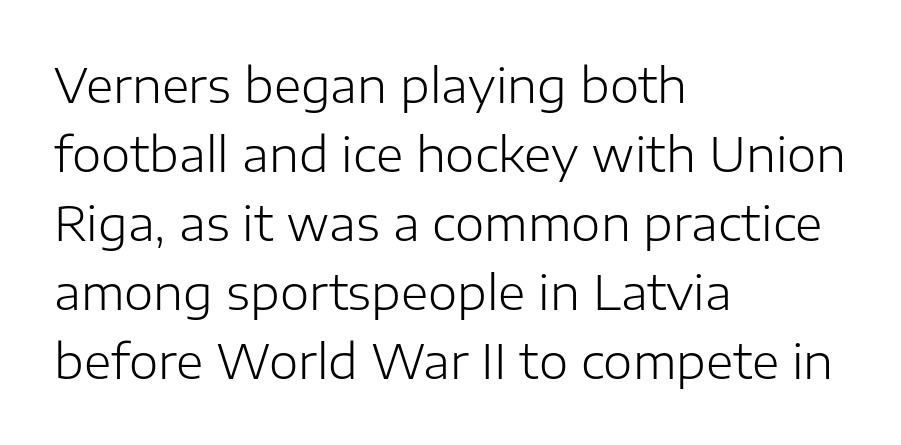
{"serif": "no", "italic": "no", "bold": "no", "weight": "light", "width": "normal", "stroke_contrast": "low", "x_height": "medium", "monospaced": "no", "underline": "no", "align": "left", "line_spacing": "normal", "line_spacing_ratio": 1.47, "letter_spacing": "normal", "letter_spacing_em": 0.0, "glyph_px": 47}
